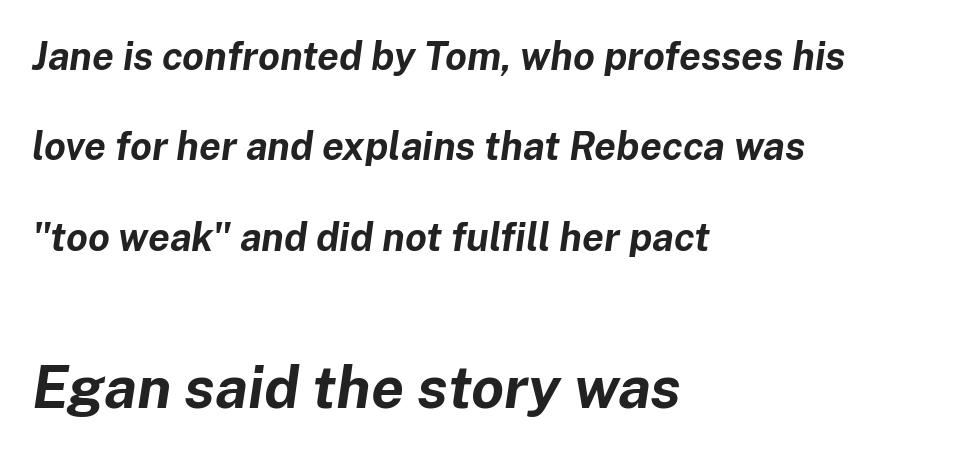
The image shows 59 px bold type, italic (leaning right); set left-aligned, loose line spacing (2.32x), normal letter spacing, not underlined; the second (bottom) block is 1.51x larger; low stroke contrast and a medium x-height.
